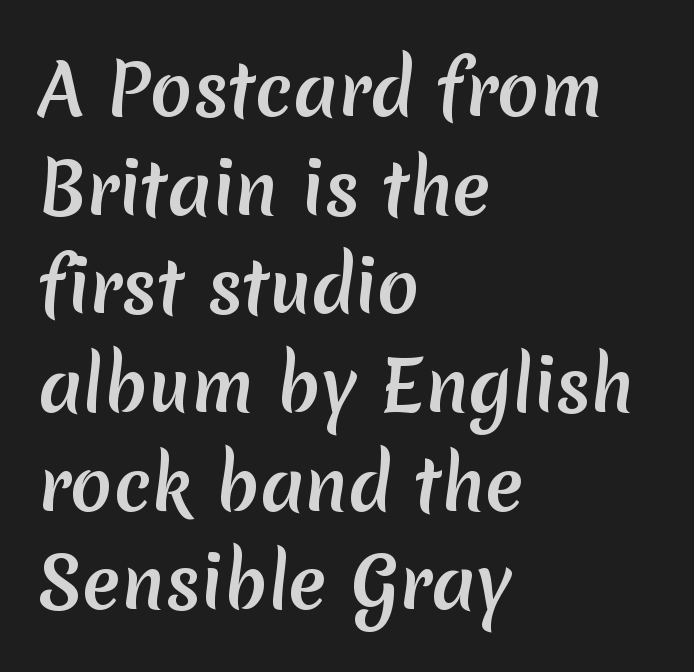
{"serif": "no", "width": "normal", "stroke_contrast": "medium", "x_height": "medium", "monospaced": "no", "underline": "no", "align": "left", "line_spacing": "normal", "line_spacing_ratio": 1.41, "letter_spacing": "normal", "letter_spacing_em": 0.0, "glyph_px": 70}
